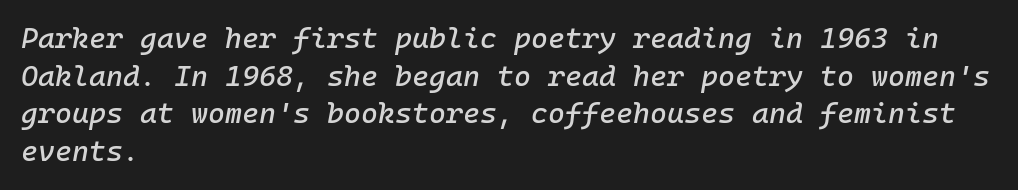
The lettering tilts uniformly, giving the passage an italic look. Each letter, wide or thin by design, is forced into the same width here. Baseline-to-baseline distance is the conventional proportion of letter height. Line starts are locked; line ends wander. Glance below the letters and you will spot only blank space.
